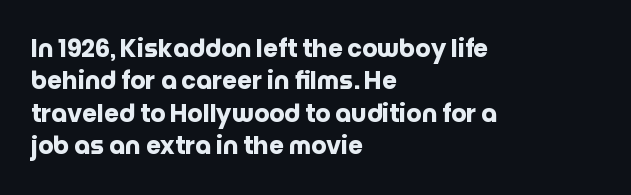
The image shows 24 px bold type, upright; set left-aligned, normal line spacing (1.35x), normal letter spacing, not underlined.
